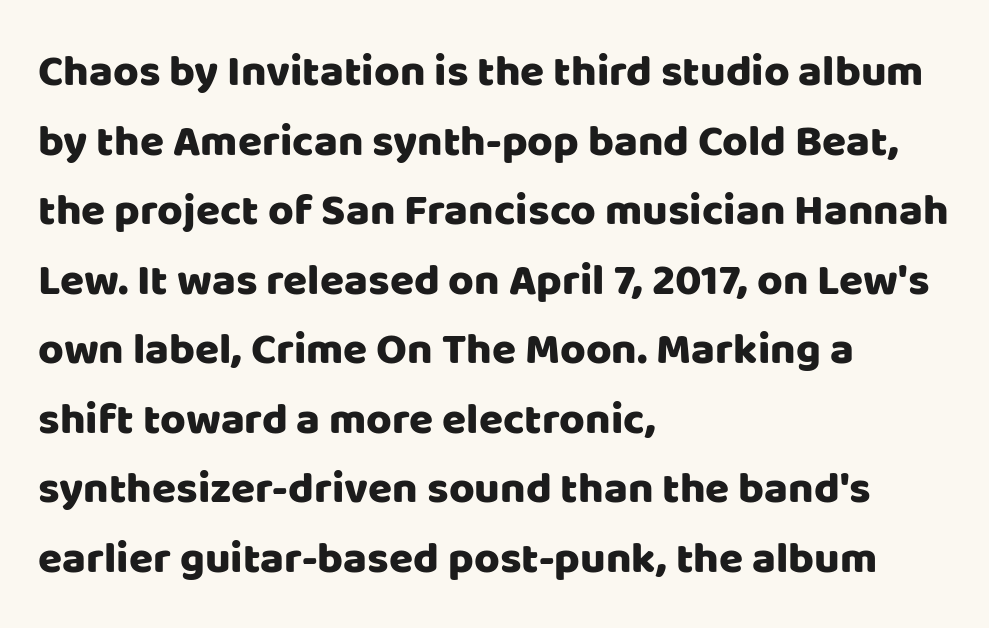
Q: Is the text italic (slanted)? A: No, it is upright.
Q: Is the typeface a serif or a sans-serif typeface? A: Sans-serif.
Q: Is the text underlined? A: No.
Q: How is the paragraph aligned? A: Left-aligned.
Q: Is the spacing between letters normal or unusually wide? A: Normal.
Q: Is the spacing between lines tight, normal or loose? A: Normal.
Q: Width (condensed, normal, or wide)? A: Normal.
Q: Stroke contrast? A: Low.
Q: x-height? A: Large.
Q: Monospaced? A: No.
